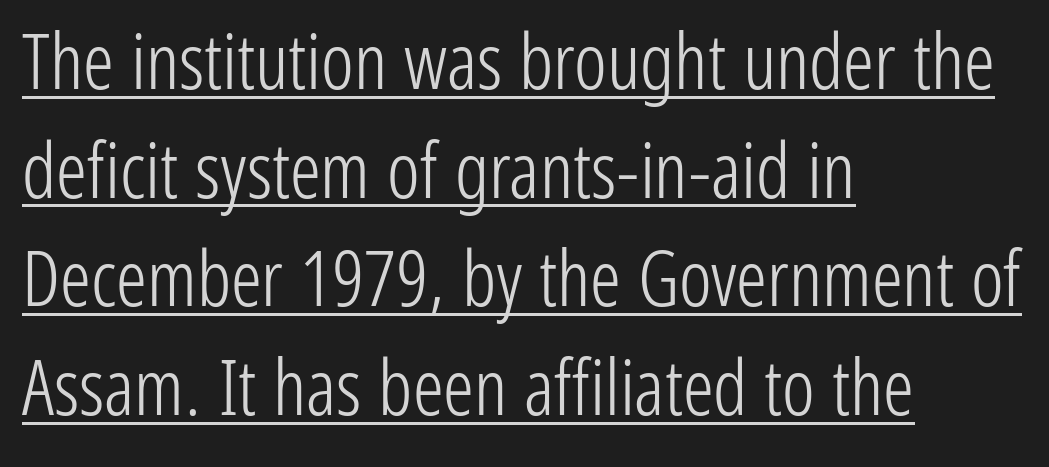
The image shows 77 px light, condensed sans-serif type, upright; set left-aligned, normal line spacing (1.41x), normal letter spacing, underlined; low stroke contrast and a medium x-height.
